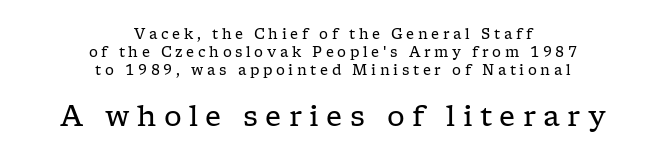
The image shows 28 px regular-weight, wide serif type, upright; set centered, normal line spacing (1.27x), unusually wide letter spacing (+0.26 em), not underlined; the second (bottom) block is 2.0x larger; low stroke contrast and a medium x-height.
